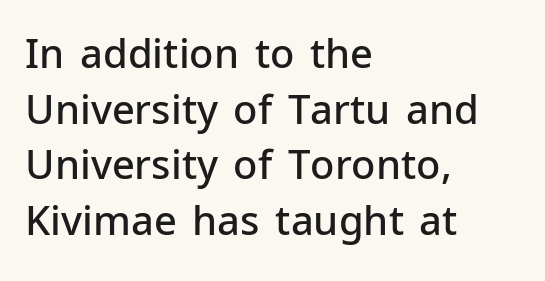
The image shows 40 px semibold sans-serif type, upright; set left-aligned, normal line spacing (1.39x), normal letter spacing, not underlined; low stroke contrast and a medium x-height.
